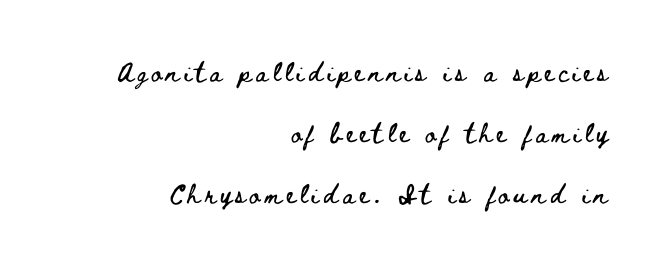
The image shows 25 px text type; set right-aligned, loose line spacing (2.45x), not underlined.
